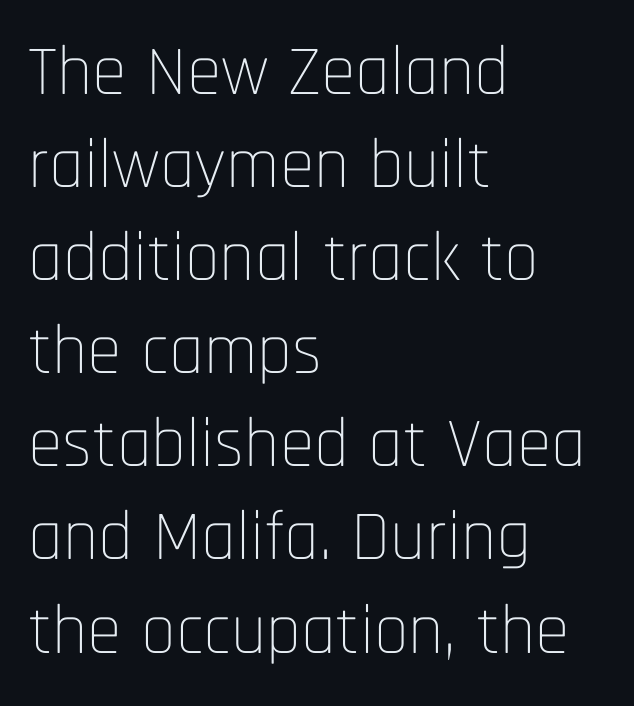
The image shows 70 px thin, condensed sans-serif type, upright; set left-aligned, normal line spacing (1.33x), normal letter spacing, not underlined; low stroke contrast and a large x-height.
